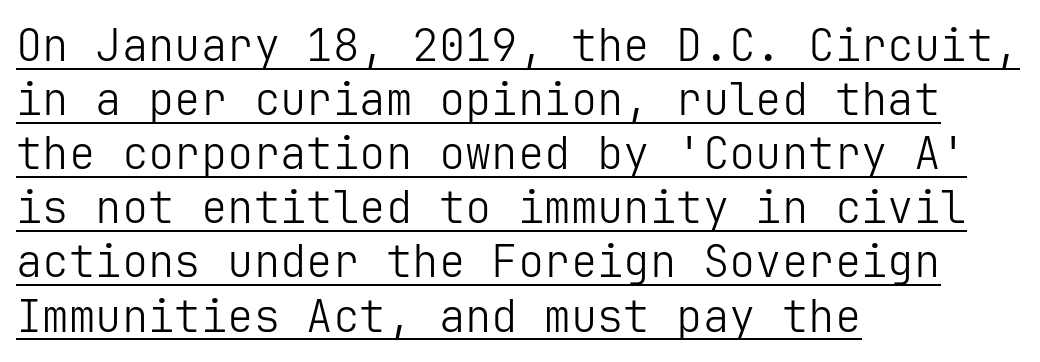
The glyphs in this specimen are sans serif. The letterforms sit at book weight or below. Between one letter and the next there's only the usual sliver of space. Compared with undecorated copy, this sample adds a rule below the words. Is there any slant? The stems are plumb.
